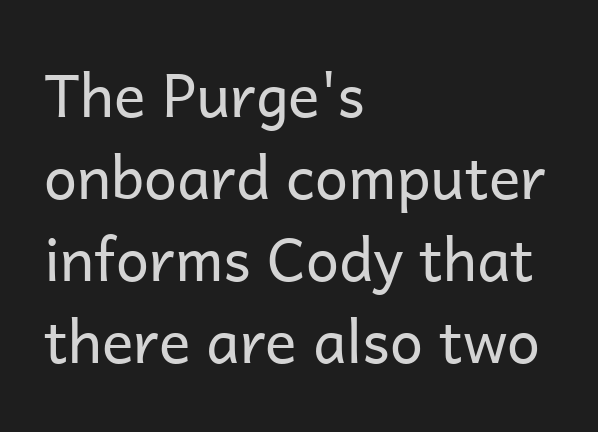
Q: Is the text bold? A: No.
Q: Is the text italic (slanted)? A: No, it is upright.
Q: Is the typeface a serif or a sans-serif typeface? A: Sans-serif.
Q: Is the text underlined? A: No.
Q: How is the paragraph aligned? A: Left-aligned.
Q: Is the spacing between letters normal or unusually wide? A: Normal.
Q: Is the spacing between lines tight, normal or loose? A: Normal.
Q: Width (condensed, normal, or wide)? A: Normal.
Q: Stroke contrast? A: Low.
Q: x-height? A: Medium.
Q: Monospaced? A: No.
